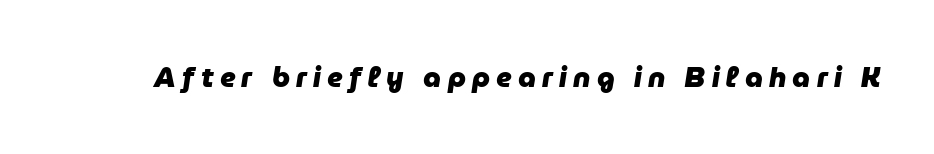
The typography opts for an oblique posture over an upright one. The rendering uses natural spacing where letterforms have individual widths. Typographic density is high because the face is bold. Unmarked baselines from the first word to the last. Honestly, the letter spacing is so wide it's the main thing you notice.
